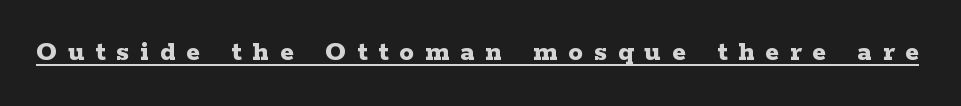
The image shows 29 px bold, wide serif type, upright; set unusually wide letter spacing (+0.38 em), underlined; low stroke contrast and a medium x-height.
